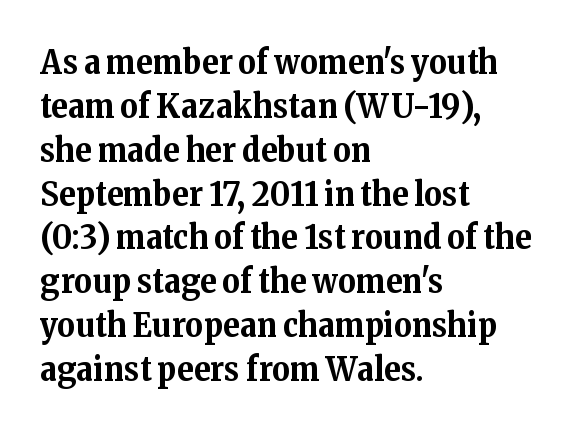
{"serif": "yes", "italic": "no", "bold": "yes", "weight": "bold", "width": "normal", "stroke_contrast": "medium", "x_height": "medium", "monospaced": "no", "underline": "no", "align": "left", "line_spacing": "normal", "line_spacing_ratio": 1.29, "letter_spacing": "normal", "letter_spacing_em": 0.0, "glyph_px": 34}
